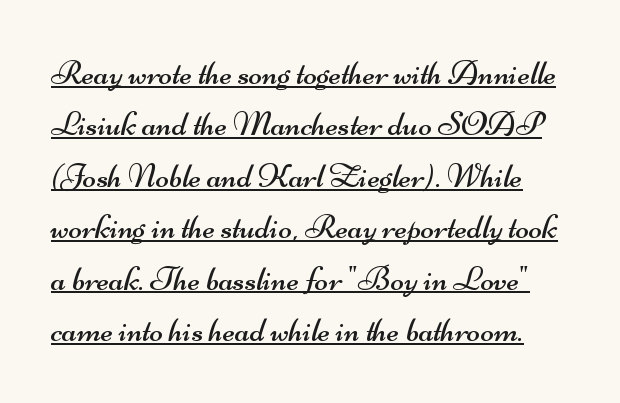
A typesetter would call this proportional, since set widths differ per character. The letterforms sit shoulder to shoulder at normal distance. The sample's only ornament is a line tracing under the words. Weight: regular or lighter.
